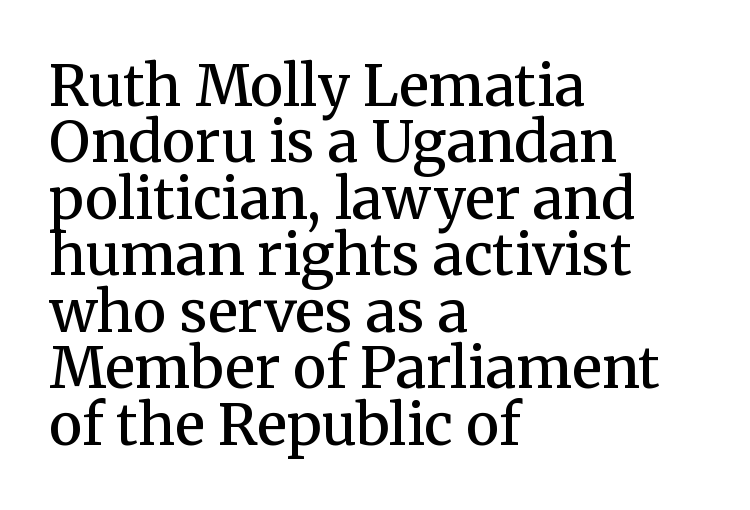
The image shows 57 px semibold serif type, upright; set left-aligned, tight line spacing (0.99x), normal letter spacing, not underlined; medium stroke contrast and a medium x-height.
